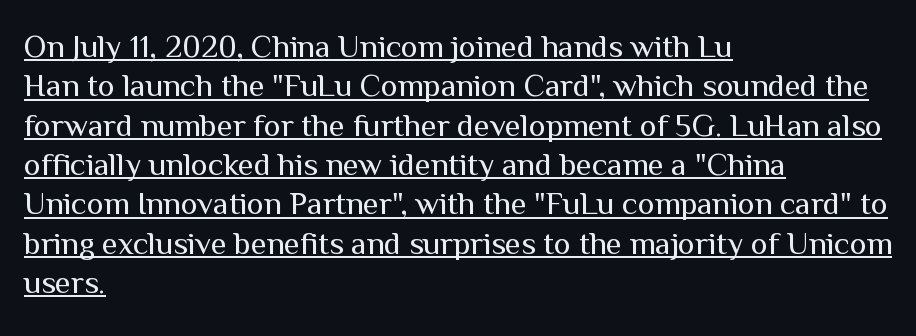
Varying glyph widths throughout — classic text-font behaviour. Heft: none added — not bold. The passage is arranged the way most books set body copy — flush left. Each line of the rendering has a horizontal stroke beneath the glyphs. Characters remain perfectly vertical along every line. Characters follow at the spacing the type designer built in.
